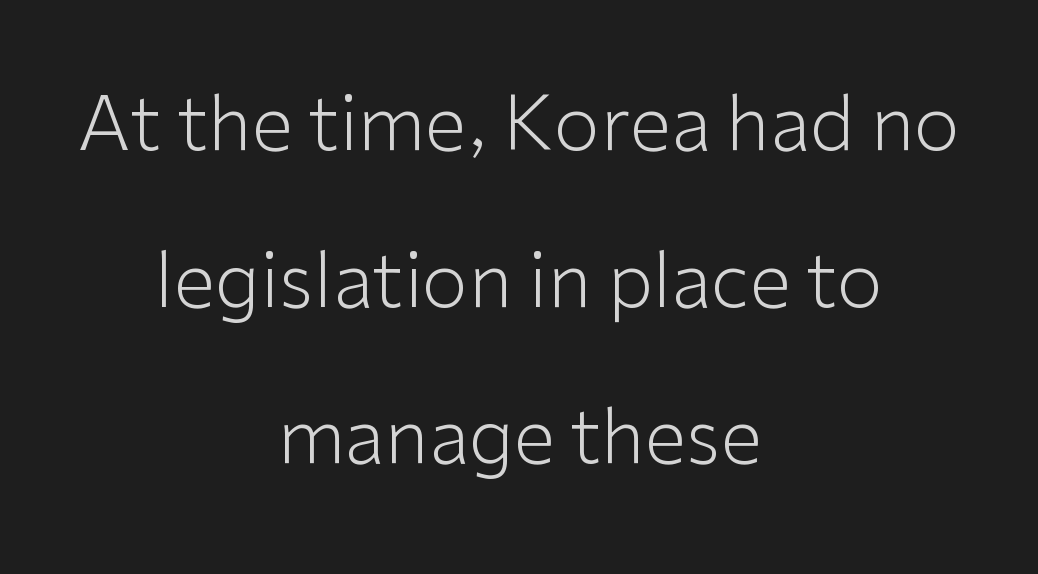
This sample uses plain, unmodified letter spacing. How would I describe the line gaps? Wide and relaxed. Weight: not bold — regular or lighter. Varying glyph widths throughout — classic text-font behaviour. Underlining? Definitely not there.
